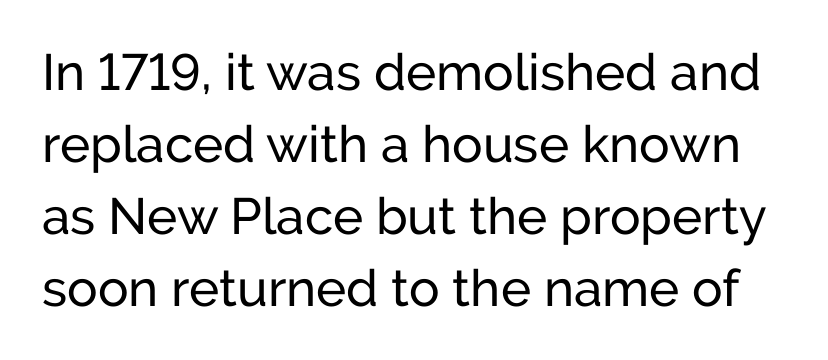
Q: Is the text italic (slanted)? A: No, it is upright.
Q: Is the typeface a serif or a sans-serif typeface? A: Sans-serif.
Q: Is the text underlined? A: No.
Q: Is the spacing between letters normal or unusually wide? A: Normal.
Q: Is the spacing between lines tight, normal or loose? A: Normal.
Q: Width (condensed, normal, or wide)? A: Normal.
Q: Stroke contrast? A: Low.
Q: x-height? A: Medium.
Q: Monospaced? A: No.
